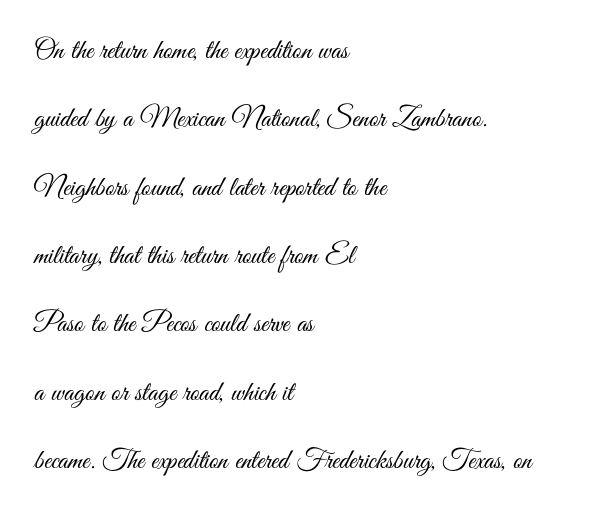
The image shows 28 px light, condensed sans-serif type; set left-aligned, loose line spacing (2.44x), normal letter spacing, not underlined; medium stroke contrast and a small x-height.
